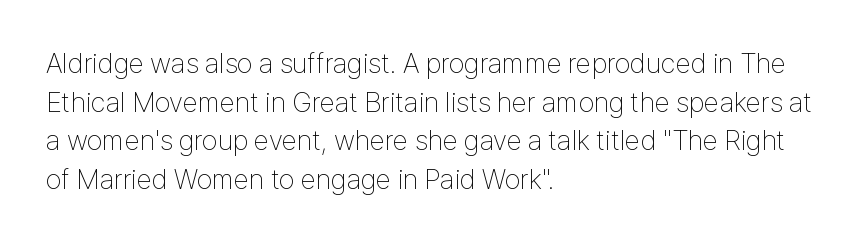
The image shows 28 px thin, condensed sans-serif type, upright; set left-aligned, normal line spacing (1.38x), normal letter spacing, not underlined; low stroke contrast and a medium x-height.
